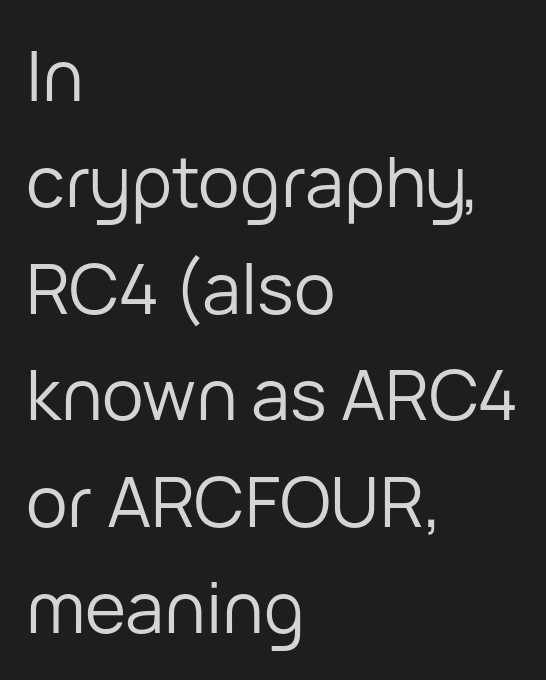
Notice how the passage keeps a crisp vertical edge on the left only. Rows of type keep a routine distance in the vertical direction. There is no visible air inserted between adjacent glyphs. This is not heavy type; no bold has been used. The words here are not underlined.
